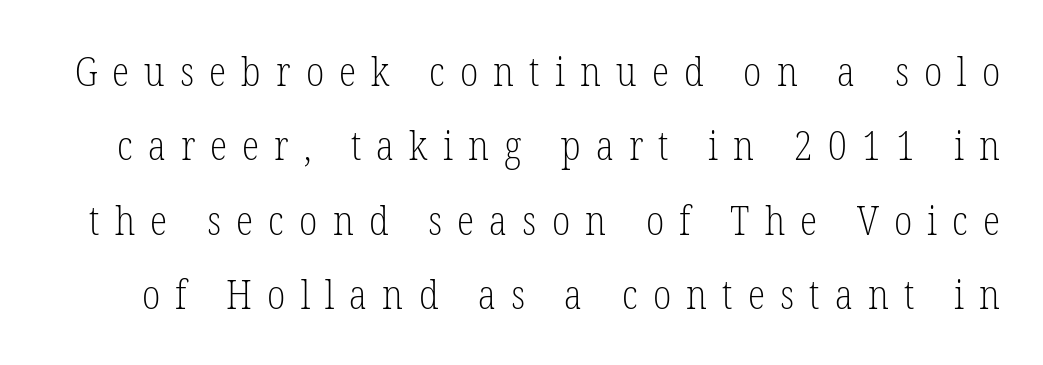
The image shows 40 px light, condensed serif type, upright; set line spacing 1.86x, unusually wide letter spacing (+0.38 em), not underlined; low stroke contrast and a medium x-height.
